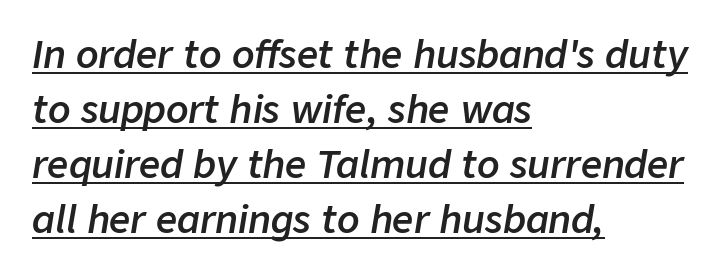
{"italic": "yes", "lean": "right", "slant_degrees": 9, "bold": "semi", "weight": "semibold", "width": "normal", "stroke_contrast": "low", "x_height": "medium", "monospaced": "no", "underline": "yes", "align": "left", "line_spacing": "normal", "line_spacing_ratio": 1.49, "letter_spacing": "normal", "letter_spacing_em": 0.0, "glyph_px": 37}
